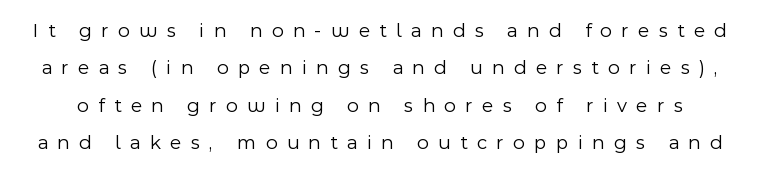
Q: Is the text bold? A: No.
Q: Is the text italic (slanted)? A: No, it is upright.
Q: Is the text underlined? A: No.
Q: Is the spacing between letters normal or unusually wide? A: Unusually wide.
